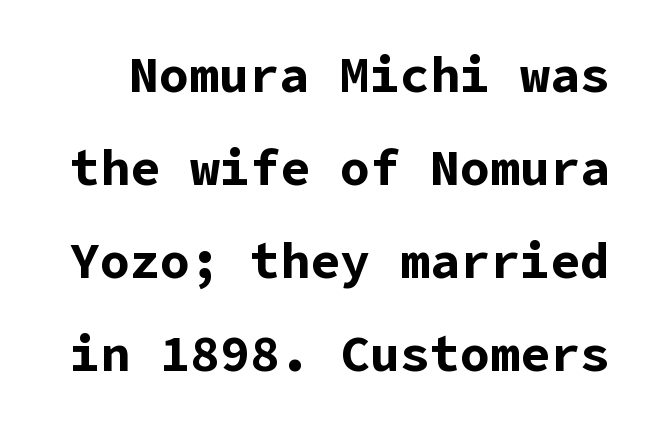
Characters remain perfectly vertical along every line. Words float on clear page, feet unadorned. Serif or sans? Sans — the stroke terminals are bare. Heavy-handed strokes throughout: this text is bold. Letter spacing: default.
